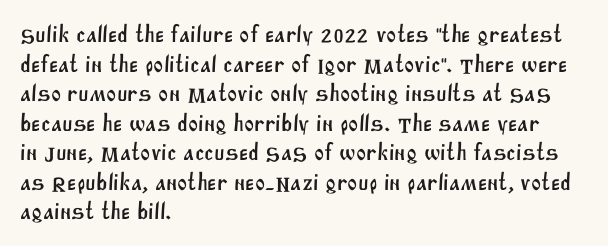
{"underline": "no", "align": "left", "line_spacing_ratio": 1.23, "letter_spacing": "normal", "letter_spacing_em": 0.0, "glyph_px": 24}
